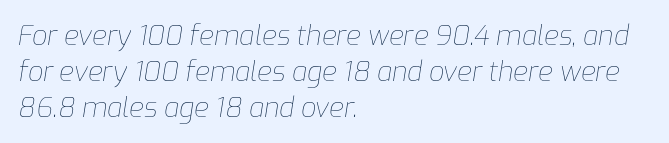
The image shows 27 px text type, italic (leaning right); set left-aligned, normal line spacing (1.33x), normal letter spacing, not underlined.
